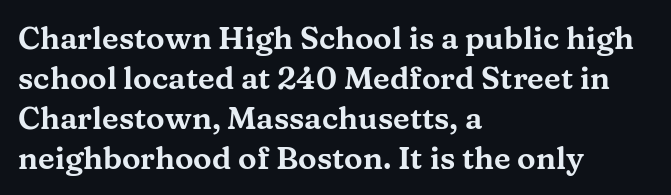
Yep, those are serifs on the letters. Students, observe: this is what conventionally led text looks like. Line starts are locked; line ends wander. The rendering uses natural spacing where letterforms have individual widths.
